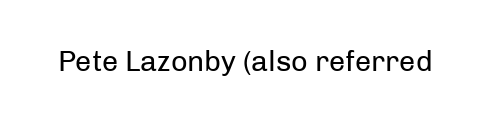
Does the lettering tilt? It doesn't — this is upright. Here the designer chose a conventional face with non-uniform glyph widths. Unmarked baselines from the first word to the last. Look at the tracking — it's just the regular setting, nothing added.
